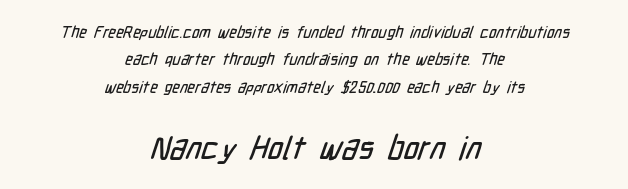
The image shows 32 px condensed sans-serif type; set centered, line spacing 1.71x, normal letter spacing, not underlined; the second (bottom) block is 2.0x larger; low stroke contrast and a medium x-height.
